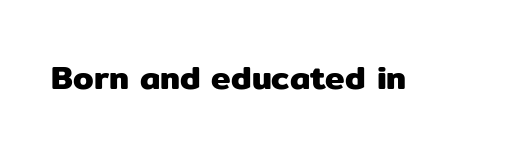
{"serif": "no", "italic": "no", "width": "normal", "stroke_contrast": "low", "x_height": "medium", "monospaced": "no", "underline": "no", "letter_spacing": "normal", "letter_spacing_em": 0.0, "glyph_px": 33}
